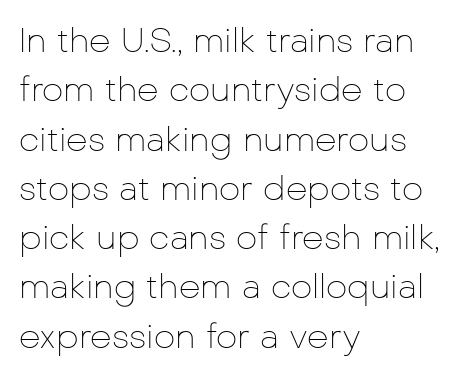
{"serif": "no", "italic": "no", "bold": "no", "weight": "thin", "width": "normal", "stroke_contrast": "low", "x_height": "medium", "monospaced": "no", "underline": "no", "align": "left", "line_spacing": "normal", "line_spacing_ratio": 1.45, "letter_spacing": "normal", "letter_spacing_em": 0.0, "glyph_px": 34}
